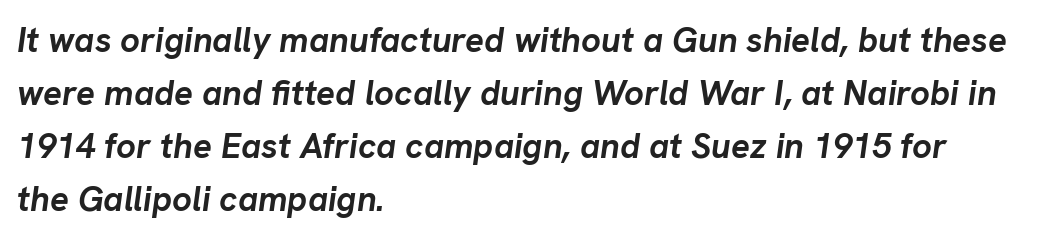
Q: Is the text bold? A: Yes.
Q: Is the text italic (slanted)? A: Yes, it leans right by about 8 degrees.
Q: Is the text underlined? A: No.
Q: How is the paragraph aligned? A: Left-aligned.
Q: Is the spacing between letters normal or unusually wide? A: Normal.
Q: Is the spacing between lines tight, normal or loose? A: Normal.
Q: Width (condensed, normal, or wide)? A: Normal.
Q: Stroke contrast? A: Low.
Q: x-height? A: Medium.
Q: Monospaced? A: No.
